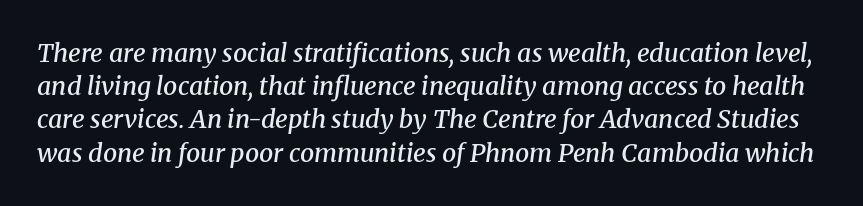
{"italic": "yes", "lean": "right", "slant_degrees": 8, "bold": "semi", "underline": "no", "line_spacing": "normal", "line_spacing_ratio": 1.33, "letter_spacing": "normal", "letter_spacing_em": 0.0, "glyph_px": 25}
